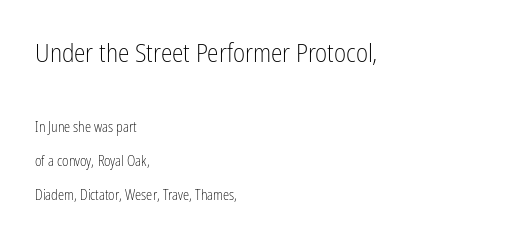
The image shows 26 px text type, upright; set left-aligned, loose line spacing (2.41x), normal letter spacing, not underlined; the first (top) block is 1.86x larger.
